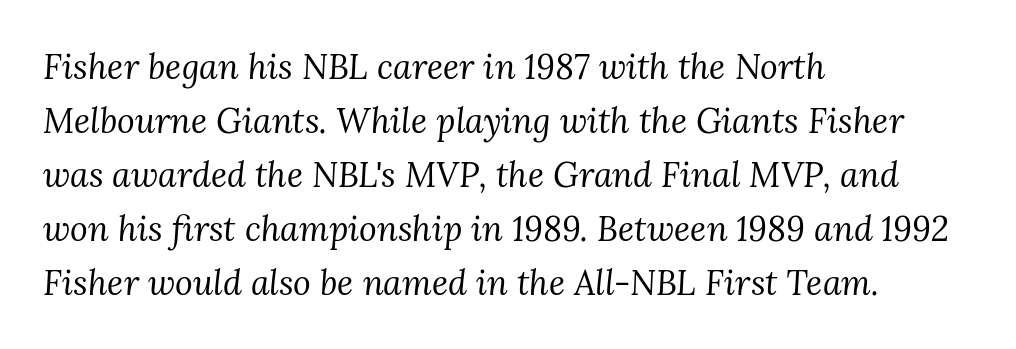
Q: Is the text bold? A: No.
Q: Is the text italic (slanted)? A: Yes, it leans right by about 3 degrees.
Q: Is the typeface a serif or a sans-serif typeface? A: Serif.
Q: Is the text underlined? A: No.
Q: How is the paragraph aligned? A: Left-aligned.
Q: Is the spacing between letters normal or unusually wide? A: Normal.
Q: Is the spacing between lines tight, normal or loose? A: Normal.
Q: Width (condensed, normal, or wide)? A: Normal.
Q: Stroke contrast? A: Medium.
Q: x-height? A: Medium.
Q: Monospaced? A: No.
